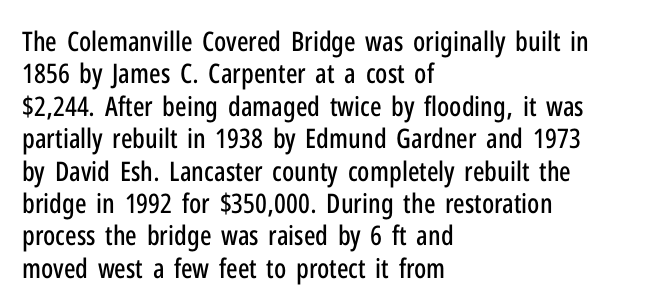
{"italic": "no", "underline": "no", "align": "left", "line_spacing_ratio": 1.2, "letter_spacing": "normal", "letter_spacing_em": 0.0, "glyph_px": 27}
